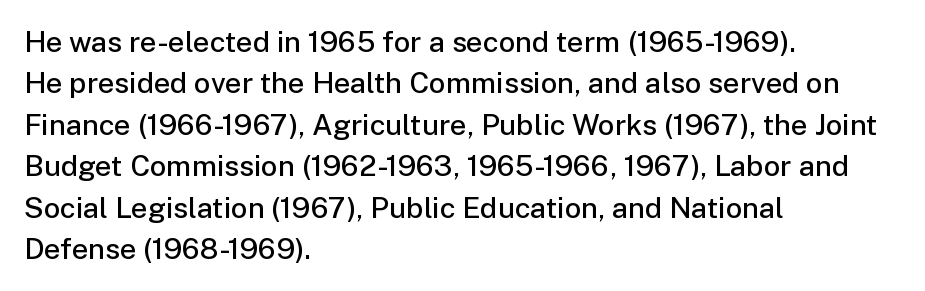
Q: Is the text bold? A: Semi-bold.
Q: Is the text italic (slanted)? A: No, it is upright.
Q: Is the typeface a serif or a sans-serif typeface? A: Sans-serif.
Q: Is the text underlined? A: No.
Q: How is the paragraph aligned? A: Left-aligned.
Q: Is the spacing between letters normal or unusually wide? A: Normal.
Q: Is the spacing between lines tight, normal or loose? A: Normal.
Q: Width (condensed, normal, or wide)? A: Normal.
Q: Stroke contrast? A: Low.
Q: x-height? A: Medium.
Q: Monospaced? A: No.
